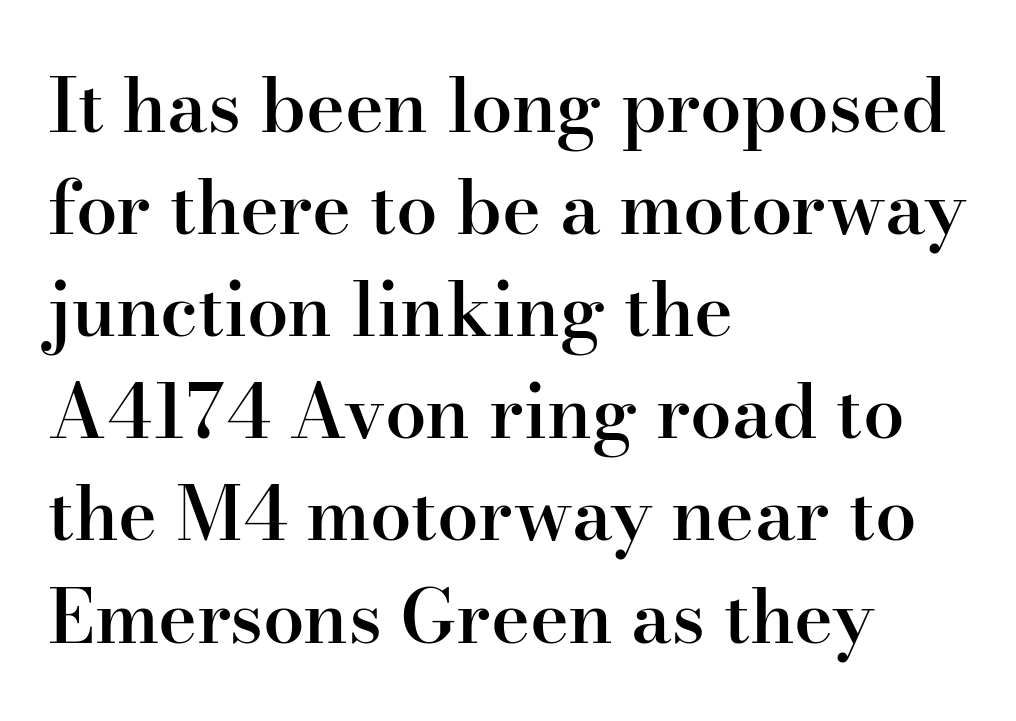
{"serif": "yes", "italic": "no", "bold": "semi", "weight": "semibold", "width": "normal", "stroke_contrast": "high", "x_height": "small", "monospaced": "no", "underline": "no", "align": "left", "line_spacing": "normal", "line_spacing_ratio": 1.38, "letter_spacing": "normal", "letter_spacing_em": 0.0, "glyph_px": 74}
